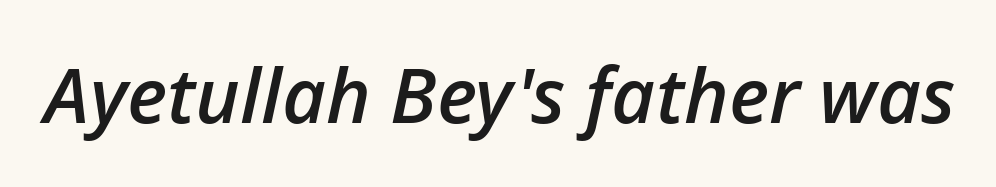
Q: Is the text bold? A: Semi-bold.
Q: Is the text italic (slanted)? A: Yes, it leans right by about 12 degrees.
Q: Is the text underlined? A: No.
Q: Is the spacing between letters normal or unusually wide? A: Normal.
Q: Width (condensed, normal, or wide)? A: Normal.
Q: Stroke contrast? A: Low.
Q: x-height? A: Medium.
Q: Monospaced? A: No.
